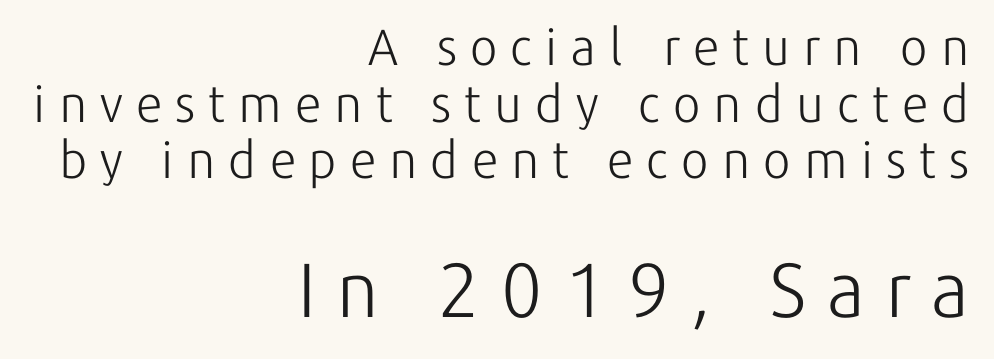
Q: Is the text bold? A: No.
Q: Is the text italic (slanted)? A: No, it is upright.
Q: Is the typeface a serif or a sans-serif typeface? A: Sans-serif.
Q: Is the text underlined? A: No.
Q: How is the paragraph aligned? A: Right-aligned.
Q: Is the spacing between letters normal or unusually wide? A: Unusually wide.
Q: Is the spacing between lines tight, normal or loose? A: Tight.
Q: Which block of text is set in a larger size, the first (top) or the second (bottom)? A: The second (bottom) one.
Q: Width (condensed, normal, or wide)? A: Normal.
Q: Stroke contrast? A: Low.
Q: x-height? A: Medium.
Q: Monospaced? A: No.
